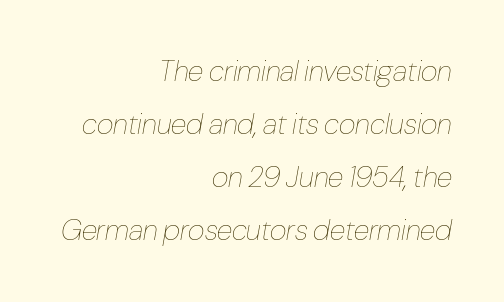
{"italic": "yes", "lean": "right", "slant_degrees": 10, "bold": "no", "weight": "thin", "width": "condensed", "stroke_contrast": "low", "x_height": "medium", "monospaced": "no", "underline": "no", "align": "right", "line_spacing_ratio": 1.83, "letter_spacing": "normal", "letter_spacing_em": 0.0, "glyph_px": 29}
